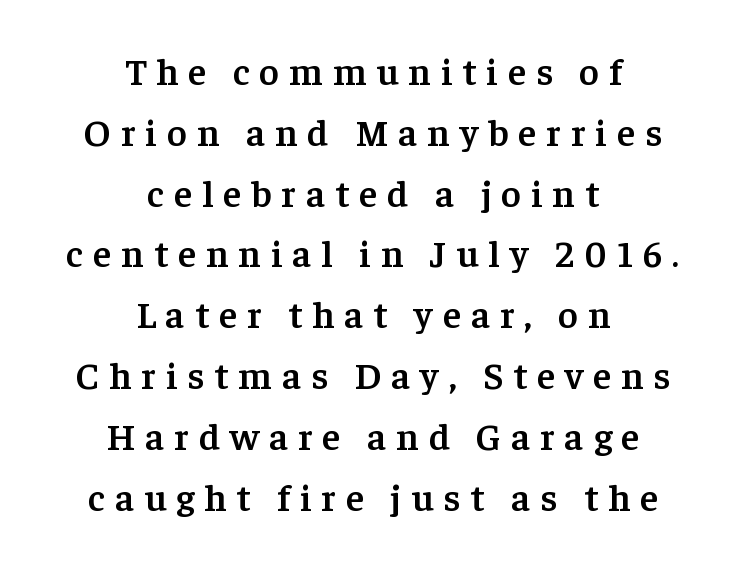
The image shows 38 px semibold serif type, upright; set centered, normal line spacing (1.6x), unusually wide letter spacing (+0.26 em), not underlined; low stroke contrast and a medium x-height.
